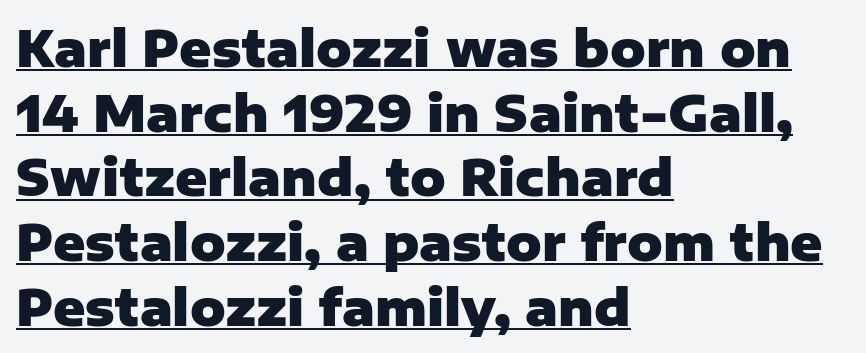
The image shows 49 px heavy sans-serif type, upright; set left-aligned, normal line spacing (1.32x), normal letter spacing, underlined; low stroke contrast and a medium x-height.
